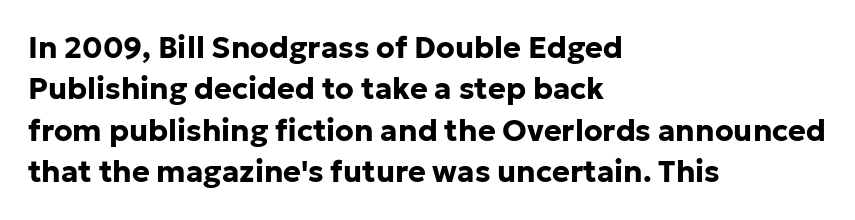
A full-strength bold gives these letters their thick strokes. Caption: standard tracking, unaltered. Every stem runs plumb, perpendicular to the baseline. The space beneath each line is pristine and unruled.
